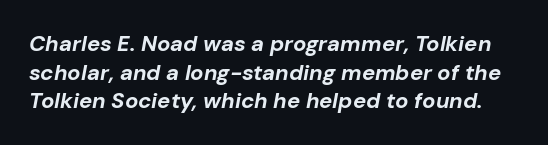
{"italic": "yes", "lean": "right", "slant_degrees": 10, "bold": "yes", "underline": "no", "line_spacing": "normal", "line_spacing_ratio": 1.3, "letter_spacing": "normal", "letter_spacing_em": 0.0, "glyph_px": 22}
